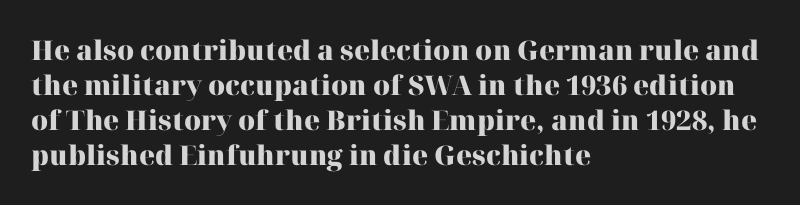
{"italic": "no", "bold": "yes", "underline": "no", "align": "left", "line_spacing": "normal", "line_spacing_ratio": 1.3, "letter_spacing": "normal", "letter_spacing_em": 0.0, "glyph_px": 27}
